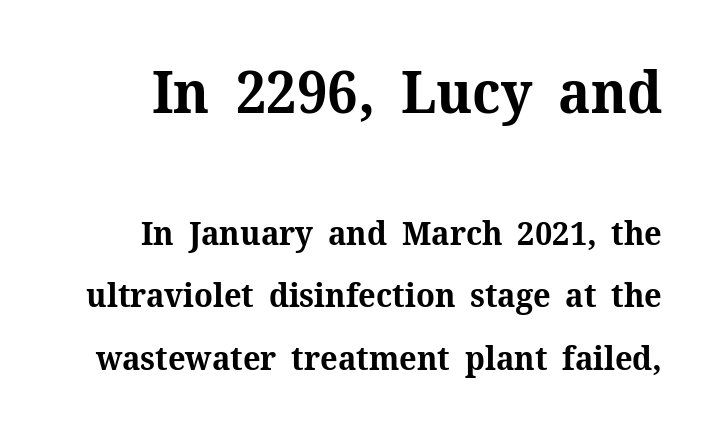
{"serif": "yes", "italic": "no", "bold": "yes", "weight": "bold", "width": "normal", "stroke_contrast": "medium", "x_height": "medium", "monospaced": "no", "underline": "no", "line_spacing": "loose", "line_spacing_ratio": 1.9, "letter_spacing": "normal", "letter_spacing_em": 0.0, "larger_block": "first", "size_ratio": 1.76, "glyph_px": 58}
